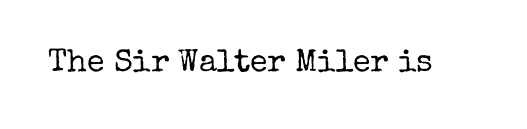
{"serif": "yes", "italic": "no", "bold": "no", "weight": "regular", "width": "normal", "stroke_contrast": "low", "x_height": "medium", "monospaced": "no", "underline": "no", "letter_spacing": "normal", "letter_spacing_em": 0.0, "glyph_px": 32}
